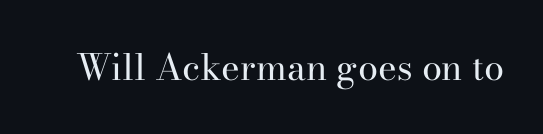
Nobody drew a line under any word here. Tall strokes in this sample are plumb rather than angled. Is this a fixed-width face? No — the glyphs have proportional, varying widths. A serif font was chosen for this passage. No chunkiness to these letters — they're not bold. Each word holds together tightly as a unit, with standard inter-letter gaps.
